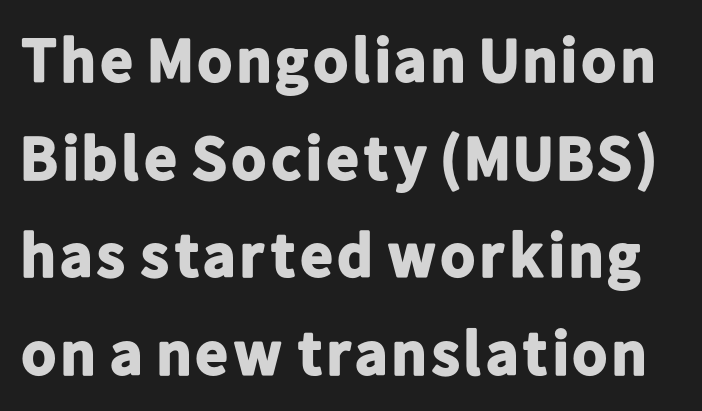
{"serif": "no", "italic": "no", "bold": "yes", "weight": "bold", "width": "normal", "stroke_contrast": "low", "x_height": "medium", "monospaced": "no", "underline": "no", "line_spacing": "normal", "line_spacing_ratio": 1.55, "letter_spacing": "normal", "letter_spacing_em": 0.0, "glyph_px": 63}
